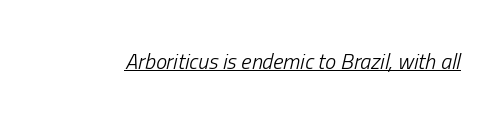
The image shows 22 px text type, italic (leaning right); set normal letter spacing, underlined.
